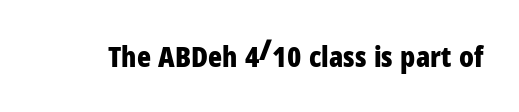
Q: Is the text bold? A: Yes.
Q: Is the text italic (slanted)? A: No, it is upright.
Q: Is the typeface a serif or a sans-serif typeface? A: Sans-serif.
Q: Is the text underlined? A: No.
Q: Is the spacing between letters normal or unusually wide? A: Normal.
Q: Width (condensed, normal, or wide)? A: Condensed.
Q: Stroke contrast? A: Low.
Q: x-height? A: Medium.
Q: Monospaced? A: No.
